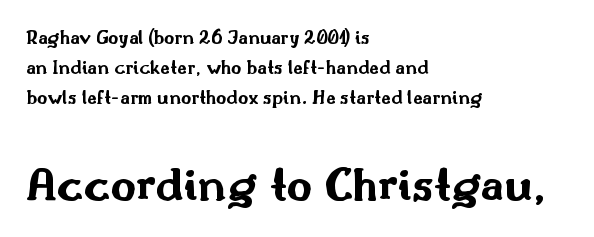
Q: Is the text bold? A: Yes.
Q: Is the text italic (slanted)? A: No, it is upright.
Q: Is the typeface a serif or a sans-serif typeface? A: Sans-serif.
Q: Is the text underlined? A: No.
Q: How is the paragraph aligned? A: Left-aligned.
Q: Is the spacing between letters normal or unusually wide? A: Normal.
Q: Is the spacing between lines tight, normal or loose? A: Normal.
Q: Which block of text is set in a larger size, the first (top) or the second (bottom)? A: The second (bottom) one.
Q: Width (condensed, normal, or wide)? A: Wide.
Q: Stroke contrast? A: Medium.
Q: x-height? A: Small.
Q: Monospaced? A: No.
